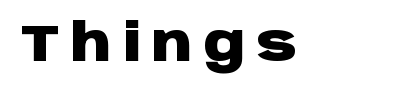
{"serif": "no", "italic": "no", "bold": "yes", "weight": "heavy", "width": "wide", "stroke_contrast": "low", "x_height": "large", "monospaced": "no", "underline": "no", "letter_spacing": "wide", "letter_spacing_em": 0.21, "glyph_px": 51}
